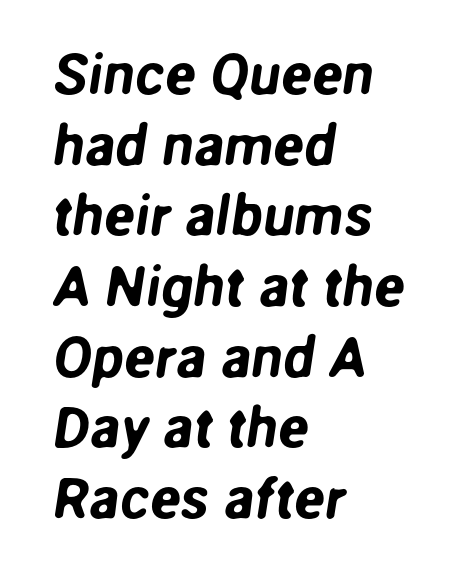
Check the space under the baseline: it is left empty. Typeset ragged right — the left edge is the straight one. Here the glyphs are tracked normally, forming tight word shapes. Varying glyph widths throughout — classic text-font behaviour. Typographically, this falls in the sans-serif category.
